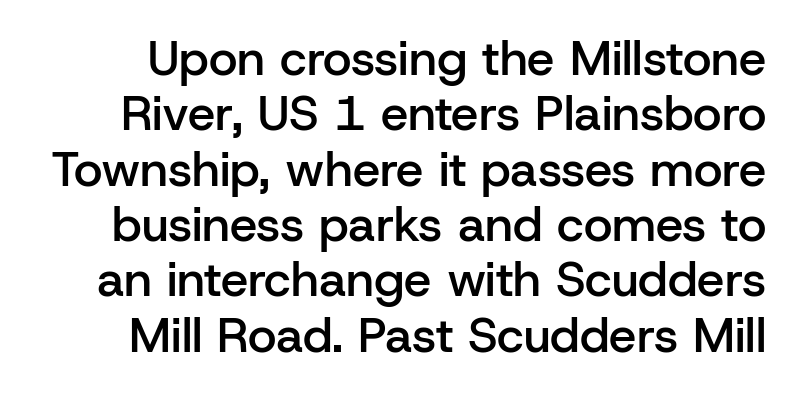
Cramped leading. Underline: absent. What weight is shown? A semibold, between regular and bold. Letter spacing: default. The letters carry no serifs — their stems end cleanly without finishing strokes. Looks like regular typesetting: each glyph gets only the width it needs.
